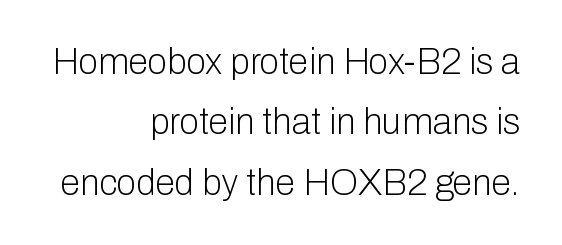
{"serif": "no", "italic": "no", "bold": "no", "weight": "light", "width": "normal", "stroke_contrast": "low", "x_height": "medium", "monospaced": "no", "underline": "no", "align": "right", "line_spacing": "normal", "line_spacing_ratio": 1.68, "letter_spacing": "normal", "letter_spacing_em": 0.0, "glyph_px": 36}
